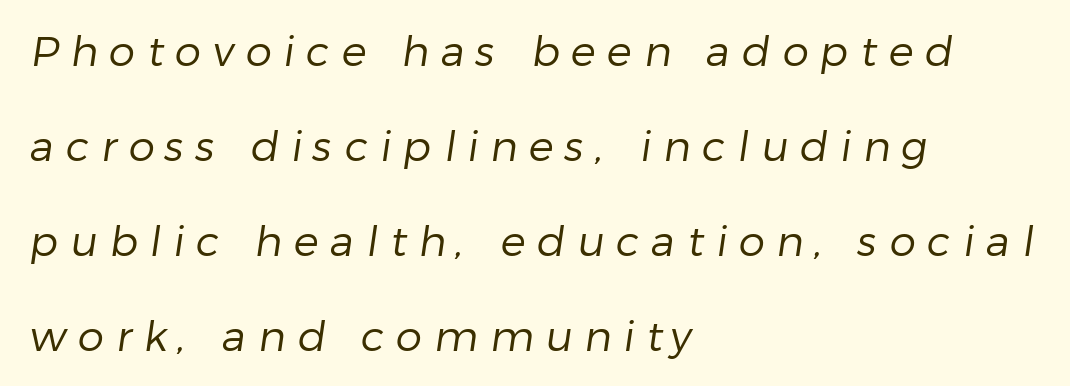
{"serif": "no", "bold": "no", "weight": "regular", "width": "normal", "stroke_contrast": "low", "x_height": "medium", "monospaced": "no", "underline": "no", "align": "left", "line_spacing": "loose", "line_spacing_ratio": 2.26, "letter_spacing": "wide", "letter_spacing_em": 0.28, "glyph_px": 42}
